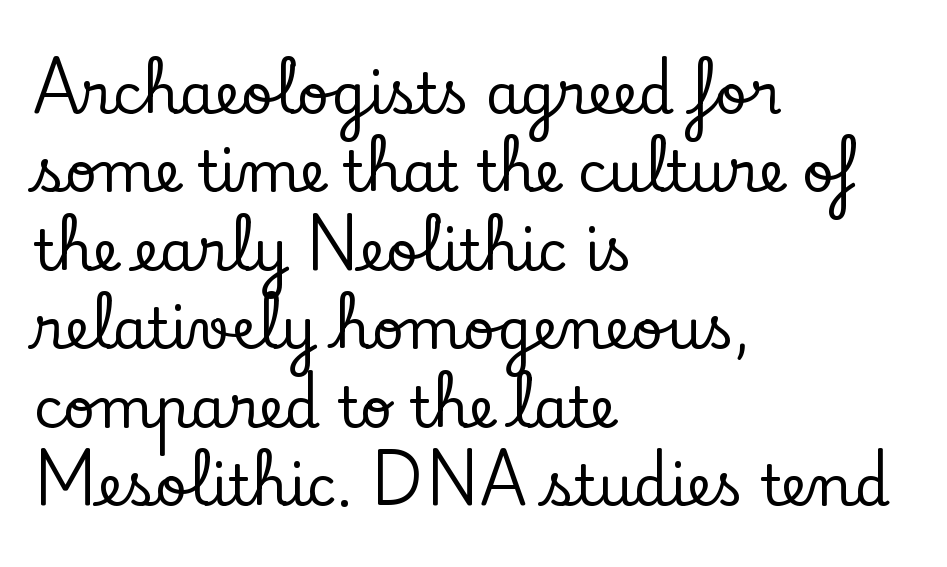
The image shows 56 px text type, upright; set left-aligned, normal line spacing (1.4x), normal letter spacing, not underlined; low stroke contrast and a small x-height.
